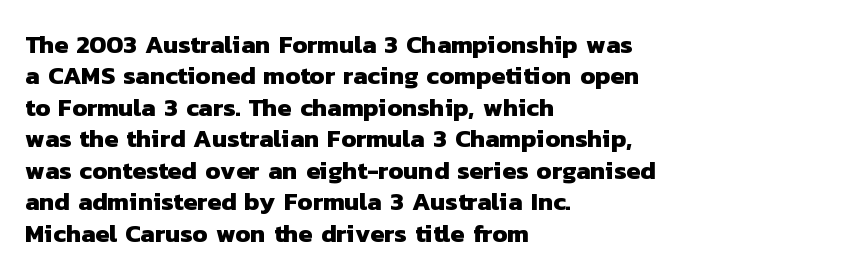
Q: Is the text bold? A: Yes.
Q: Is the text underlined? A: No.
Q: How is the paragraph aligned? A: Left-aligned.
Q: Is the spacing between letters normal or unusually wide? A: Normal.
Q: Is the spacing between lines tight, normal or loose? A: Normal.
